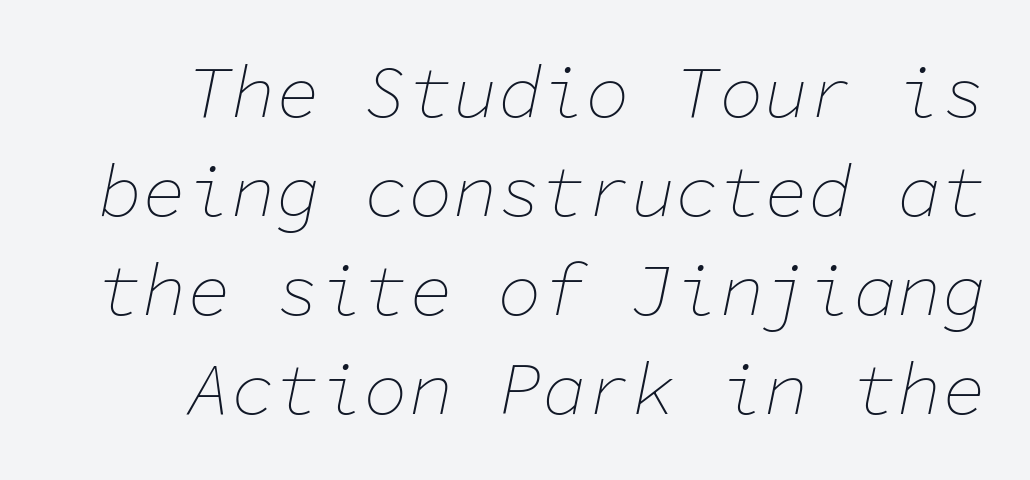
{"italic": "yes", "lean": "right", "slant_degrees": 11, "bold": "no", "weight": "thin", "width": "normal", "stroke_contrast": "low", "x_height": "medium", "monospaced": "yes", "underline": "no", "align": "right", "line_spacing": "normal", "line_spacing_ratio": 1.34, "letter_spacing": "normal", "letter_spacing_em": 0.0, "glyph_px": 74}
